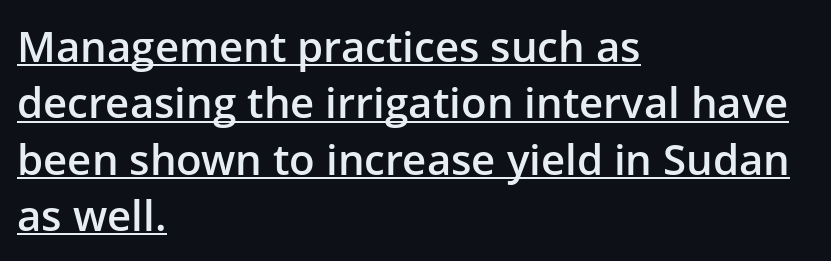
Q: Is the text bold? A: Semi-bold.
Q: Is the text italic (slanted)? A: No, it is upright.
Q: Is the typeface a serif or a sans-serif typeface? A: Sans-serif.
Q: Is the text underlined? A: Yes.
Q: How is the paragraph aligned? A: Left-aligned.
Q: Is the spacing between letters normal or unusually wide? A: Normal.
Q: Is the spacing between lines tight, normal or loose? A: Normal.
Q: Width (condensed, normal, or wide)? A: Normal.
Q: Stroke contrast? A: Low.
Q: x-height? A: Medium.
Q: Monospaced? A: No.
